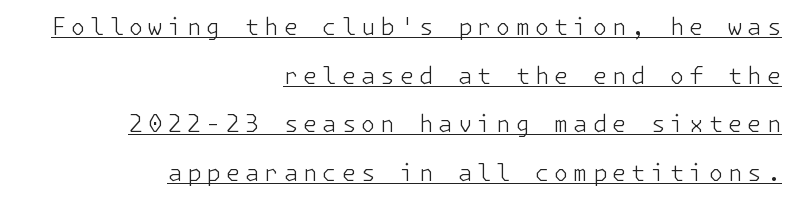
If you drew a line through each stem, it would be perfectly vertical. The line texture is sparse and dotted thanks to wide tracking. The letterforms sit at book weight or below. Notice how a bar underscores the lettering throughout. Students, observe: this is what heavily led, spacious text looks like. A student would call this right alignment; a typographer would say flush right, rag left.
